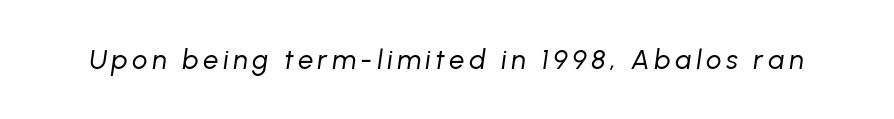
The image shows 27 px text type, italic (leaning right); set not underlined.
